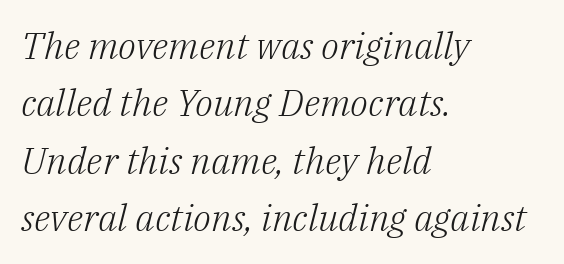
The gap between lines stays unmarked. Ink coverage per letter is moderate at most. Horizontal bands of white between lines are of average thickness. A serif font was chosen for this passage. The rendering uses natural spacing where letterforms have individual widths.
